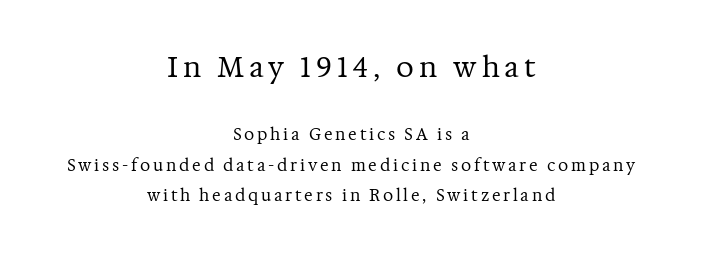
Both edges are ragged and mirror each other, which tells us the setting is centered. Size hierarchy here favors the leading block over the trailing one. The letters carry serifs — small finishing strokes at the ends of their stems. Stems and bowls with no extra thickness — not bold. The passage shown is typed in a proportional face where columns would drift.
